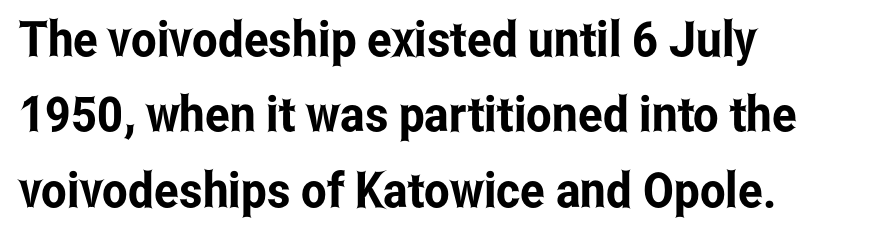
Q: Is the text italic (slanted)? A: No, it is upright.
Q: Is the typeface a serif or a sans-serif typeface? A: Sans-serif.
Q: Is the text underlined? A: No.
Q: How is the paragraph aligned? A: Left-aligned.
Q: Is the spacing between letters normal or unusually wide? A: Normal.
Q: Is the spacing between lines tight, normal or loose? A: Normal.
Q: Width (condensed, normal, or wide)? A: Condensed.
Q: Stroke contrast? A: Low.
Q: x-height? A: Medium.
Q: Monospaced? A: No.
